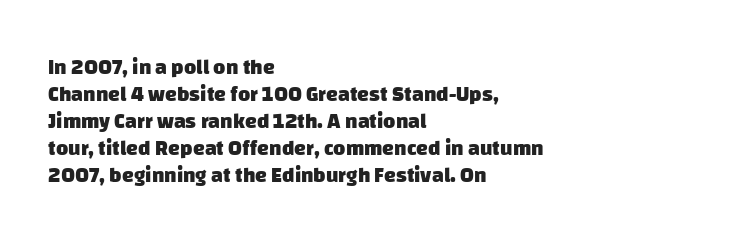
The space between consecutive lines is moderate. Left-aligned paragraph, ragged on the right. Just letters on the line, the space beneath them empty. Heft: maximum for text — a bold. Short note: letters normally spaced.
